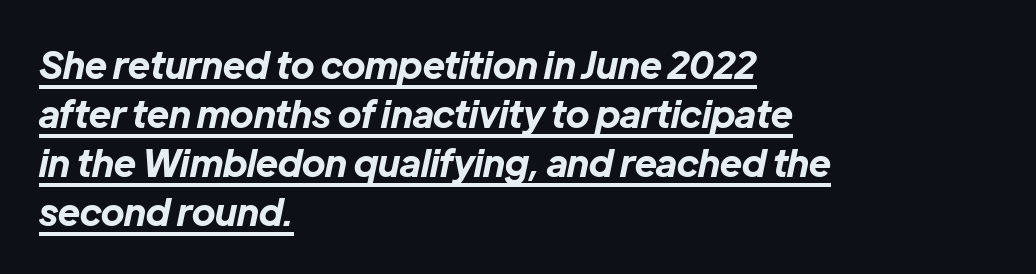
Q: Is the text bold? A: Yes.
Q: Is the text italic (slanted)? A: Yes, it leans right by about 12 degrees.
Q: Is the text underlined? A: Yes.
Q: How is the paragraph aligned? A: Left-aligned.
Q: Is the spacing between letters normal or unusually wide? A: Normal.
Q: Is the spacing between lines tight, normal or loose? A: Normal.
Q: Width (condensed, normal, or wide)? A: Normal.
Q: Stroke contrast? A: Low.
Q: x-height? A: Medium.
Q: Monospaced? A: No.
